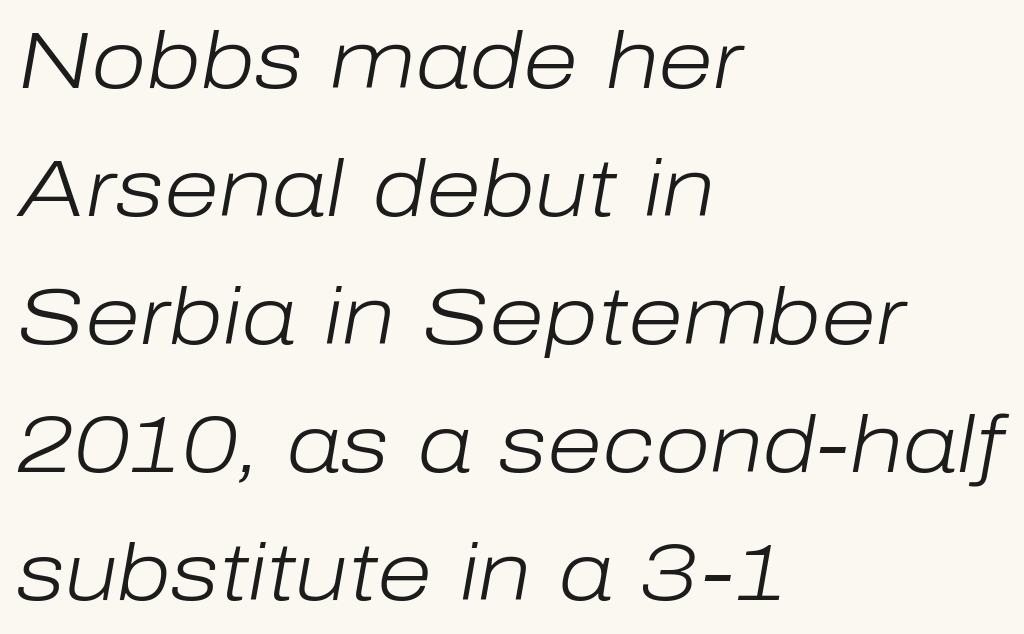
Q: Is the text bold? A: No.
Q: Is the text italic (slanted)? A: Yes, it leans right by about 10 degrees.
Q: Is the text underlined? A: No.
Q: How is the paragraph aligned? A: Left-aligned.
Q: Is the spacing between letters normal or unusually wide? A: Normal.
Q: Is the spacing between lines tight, normal or loose? A: Normal.
Q: Width (condensed, normal, or wide)? A: Normal.
Q: Stroke contrast? A: Low.
Q: x-height? A: Medium.
Q: Monospaced? A: No.
